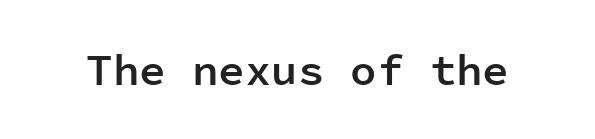
Q: Is the text bold? A: Semi-bold.
Q: Is the text italic (slanted)? A: No, it is upright.
Q: Is the typeface a serif or a sans-serif typeface? A: Sans-serif.
Q: Is the text underlined? A: No.
Q: Is the spacing between letters normal or unusually wide? A: Normal.
Q: Width (condensed, normal, or wide)? A: Normal.
Q: Stroke contrast? A: Low.
Q: x-height? A: Medium.
Q: Monospaced? A: Yes.
